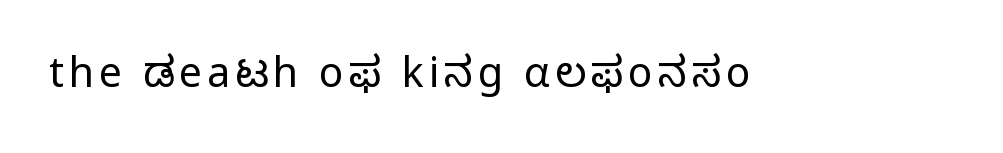
Q: Is the text bold? A: No.
Q: Is the text italic (slanted)? A: No, it is upright.
Q: Is the typeface a serif or a sans-serif typeface? A: Sans-serif.
Q: Is the text underlined? A: No.
Q: Width (condensed, normal, or wide)? A: Normal.
Q: Stroke contrast? A: Low.
Q: x-height? A: Medium.
Q: Monospaced? A: No.
